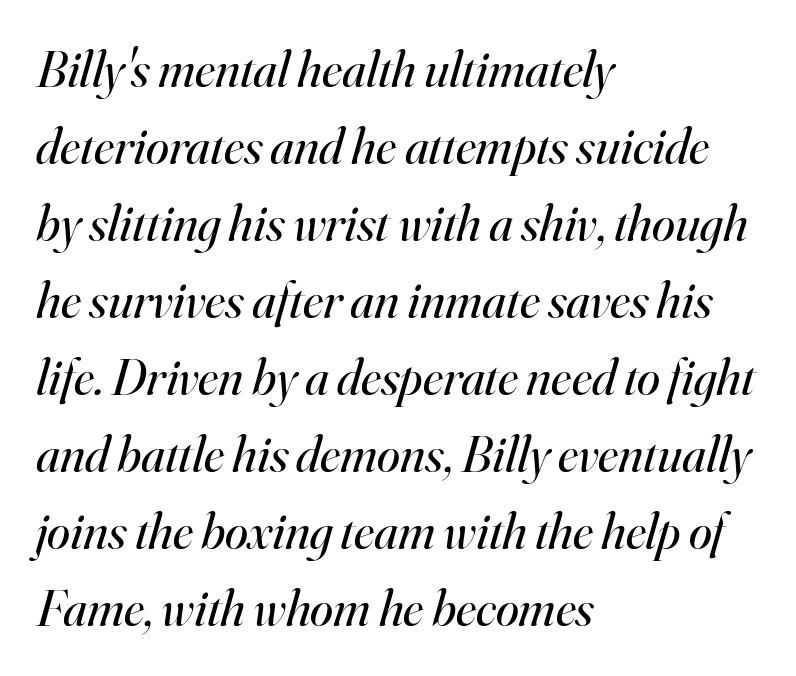
Q: Is the text bold? A: No.
Q: Is the text italic (slanted)? A: Yes, it leans right by about 16 degrees.
Q: Is the typeface a serif or a sans-serif typeface? A: Serif.
Q: Is the text underlined? A: No.
Q: How is the paragraph aligned? A: Left-aligned.
Q: Is the spacing between letters normal or unusually wide? A: Normal.
Q: Is the spacing between lines tight, normal or loose? A: Normal.
Q: Width (condensed, normal, or wide)? A: Normal.
Q: Stroke contrast? A: High.
Q: x-height? A: Small.
Q: Monospaced? A: No.
